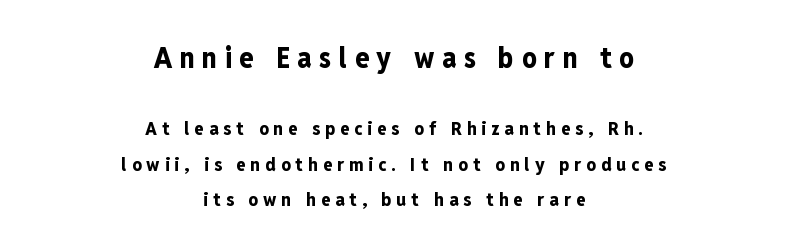
Q: Is the text bold? A: Yes.
Q: Is the text italic (slanted)? A: No, it is upright.
Q: Is the typeface a serif or a sans-serif typeface? A: Sans-serif.
Q: Is the text underlined? A: No.
Q: How is the paragraph aligned? A: Centered.
Q: Is the spacing between letters normal or unusually wide? A: Unusually wide.
Q: Which block of text is set in a larger size, the first (top) or the second (bottom)? A: The first (top) one.
Q: Width (condensed, normal, or wide)? A: Condensed.
Q: Stroke contrast? A: Low.
Q: x-height? A: Medium.
Q: Monospaced? A: No.
